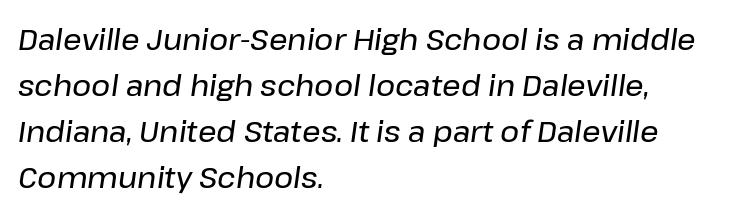
{"italic": "yes", "lean": "right", "slant_degrees": 8, "width": "normal", "stroke_contrast": "low", "x_height": "medium", "monospaced": "no", "underline": "no", "align": "left", "line_spacing": "normal", "line_spacing_ratio": 1.59, "letter_spacing": "normal", "letter_spacing_em": 0.0, "glyph_px": 29}
